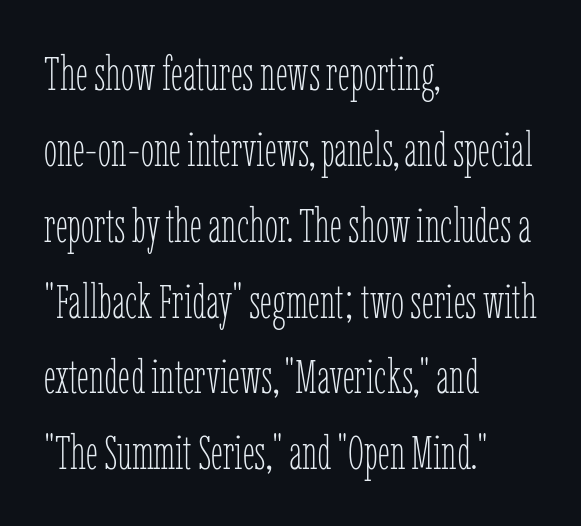
{"italic": "no", "bold": "no", "weight": "thin", "width": "condensed", "stroke_contrast": "low", "x_height": "medium", "monospaced": "no", "underline": "no", "align": "left", "line_spacing": "normal", "line_spacing_ratio": 1.58, "letter_spacing": "normal", "letter_spacing_em": 0.0, "glyph_px": 48}
